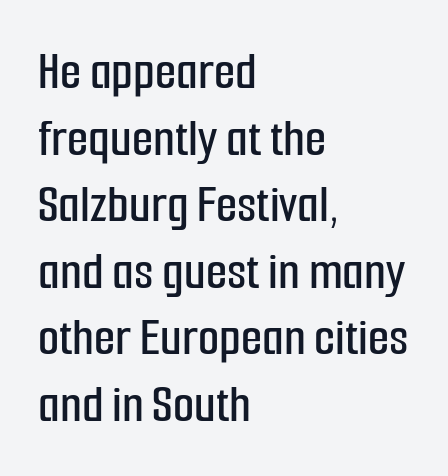
Leftover space on each line is placed entirely after the last word. Letters rest on an invisible, unmarked baseline. Looks like regular typesetting: each glyph gets only the width it needs. The horizontal fit of the characters is conventional and even. No feet cap the strokes, marking this as sans-serif type. You can tell it's not italic because the verticals are truly vertical.
